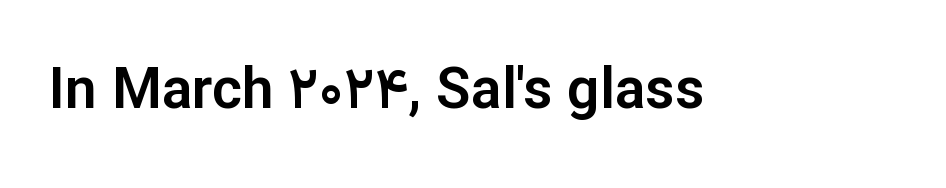
The image shows 57 px sans-serif type, upright; set normal letter spacing, not underlined; low stroke contrast and a medium x-height.
